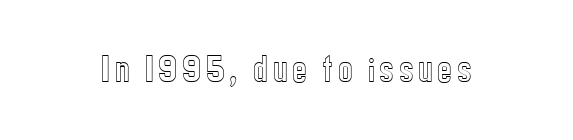
The image shows 31 px condensed type, upright; set not underlined; a medium x-height.
